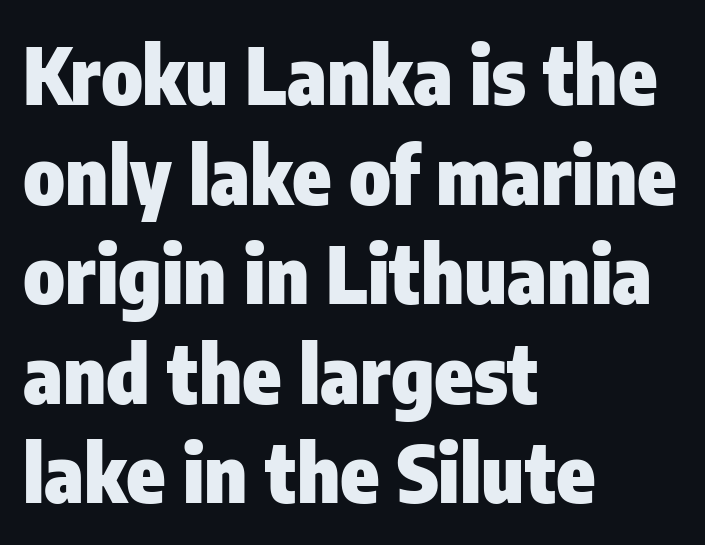
Q: Is the text bold? A: Yes.
Q: Is the text italic (slanted)? A: No, it is upright.
Q: Is the typeface a serif or a sans-serif typeface? A: Sans-serif.
Q: Is the text underlined? A: No.
Q: How is the paragraph aligned? A: Left-aligned.
Q: Is the spacing between letters normal or unusually wide? A: Normal.
Q: Is the spacing between lines tight, normal or loose? A: Normal.
Q: Width (condensed, normal, or wide)? A: Condensed.
Q: Stroke contrast? A: Low.
Q: x-height? A: Medium.
Q: Monospaced? A: No.
